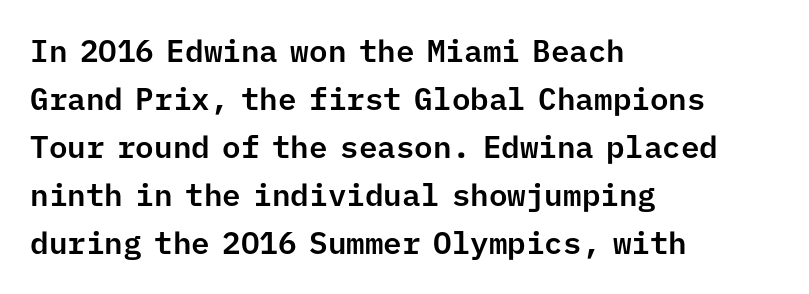
Q: Is the text italic (slanted)? A: No, it is upright.
Q: Is the typeface a serif or a sans-serif typeface? A: Sans-serif.
Q: Is the text underlined? A: No.
Q: How is the paragraph aligned? A: Left-aligned.
Q: Is the spacing between letters normal or unusually wide? A: Normal.
Q: Is the spacing between lines tight, normal or loose? A: Normal.
Q: Width (condensed, normal, or wide)? A: Normal.
Q: Stroke contrast? A: Low.
Q: x-height? A: Medium.
Q: Monospaced? A: Yes.
